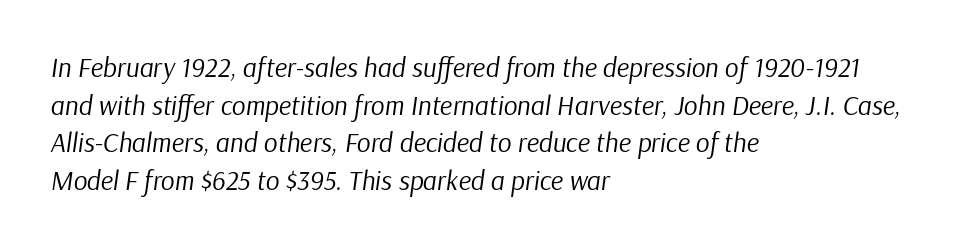
The letterforms sit shoulder to shoulder at normal distance. Stroke mass is kept to a normal reading level or below. Honestly, there is no underline to notice here at all. Style check: oblique. The space between consecutive lines is moderate.
